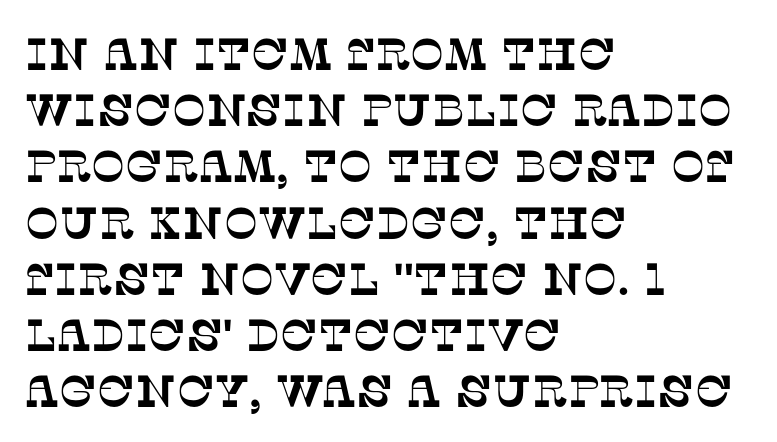
Varying glyph widths throughout — classic text-font behaviour. The font family rendered here belongs to the serif group. Line starts are locked; line ends wander. Decoration check: the copy has no underline. The rendering keeps characters at their native spacing.
